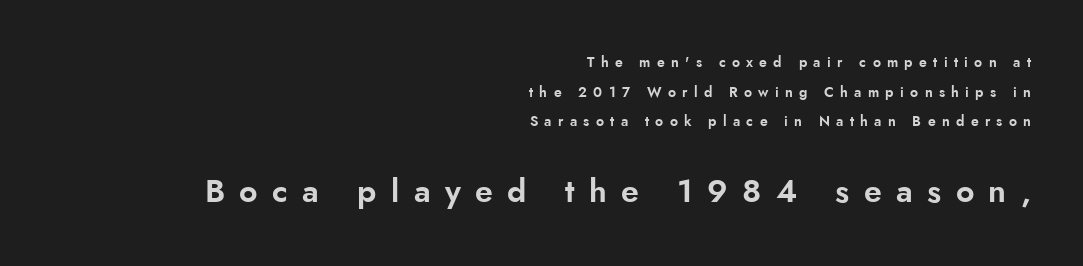
Typesetter's note — lower block bumped up in size, upper block left smaller. The lettering stays uniformly vertical, giving the passage a roman look. Notice the wide empty band between every row — that's loose leading. Every row of glyphs terminates at an identical x-position on the right. Each letter keeps its own natural width here, so spacing adapts to shape. Letters rest on an invisible, unmarked baseline.
